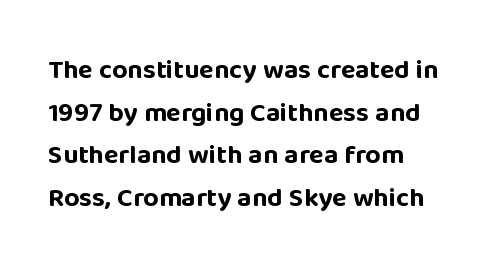
Q: Is the text bold? A: Yes.
Q: Is the text italic (slanted)? A: No, it is upright.
Q: Is the text underlined? A: No.
Q: How is the paragraph aligned? A: Left-aligned.
Q: Is the spacing between letters normal or unusually wide? A: Normal.
Q: Is the spacing between lines tight, normal or loose? A: Normal.
